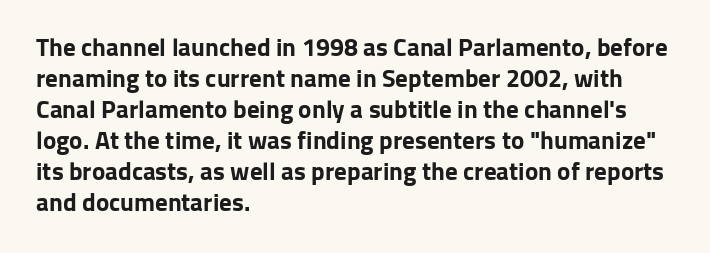
{"italic": "no", "bold": "yes", "underline": "no", "align": "left", "line_spacing_ratio": 1.24, "letter_spacing": "normal", "letter_spacing_em": 0.0, "glyph_px": 25}
